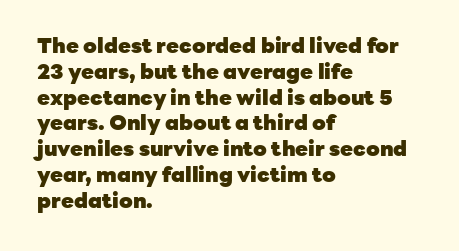
{"italic": "no", "bold": "yes", "underline": "no", "align": "left", "line_spacing_ratio": 1.23, "letter_spacing": "normal", "letter_spacing_em": 0.0, "glyph_px": 21}
